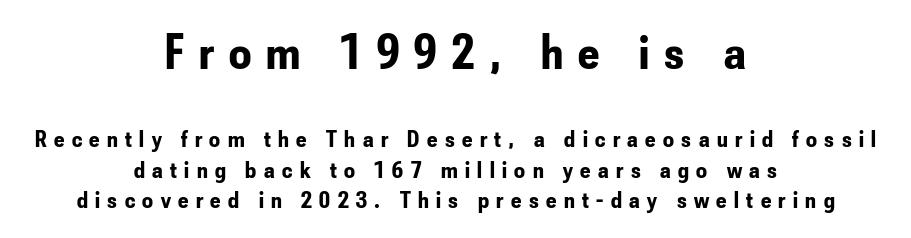
The image shows 49 px bold, condensed sans-serif type, upright; set centered, normal line spacing (1.27x), unusually wide letter spacing (+0.31 em), not underlined; the first (top) block is 2.04x larger; low stroke contrast and a small x-height.
